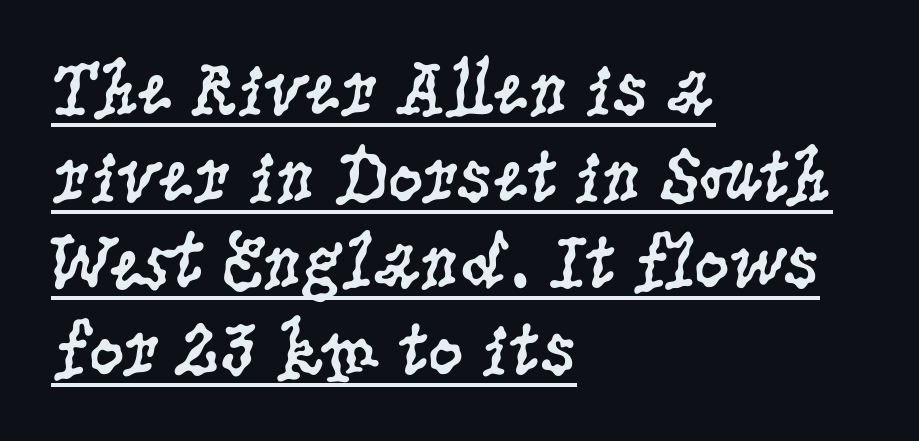
The image shows 78 px regular-weight, condensed serif type; set left-aligned, tight line spacing (1.11x), normal letter spacing, underlined; low stroke contrast and a large x-height.
